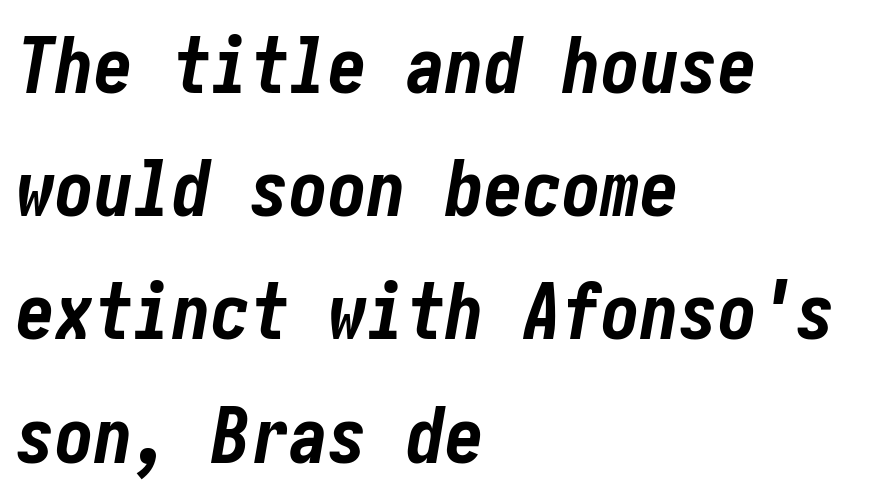
Q: Is the text bold? A: Yes.
Q: Is the text italic (slanted)? A: Yes, it leans right by about 10 degrees.
Q: Is the text underlined? A: No.
Q: How is the paragraph aligned? A: Left-aligned.
Q: Is the spacing between letters normal or unusually wide? A: Normal.
Q: Is the spacing between lines tight, normal or loose? A: Normal.
Q: Width (condensed, normal, or wide)? A: Condensed.
Q: Stroke contrast? A: Low.
Q: x-height? A: Medium.
